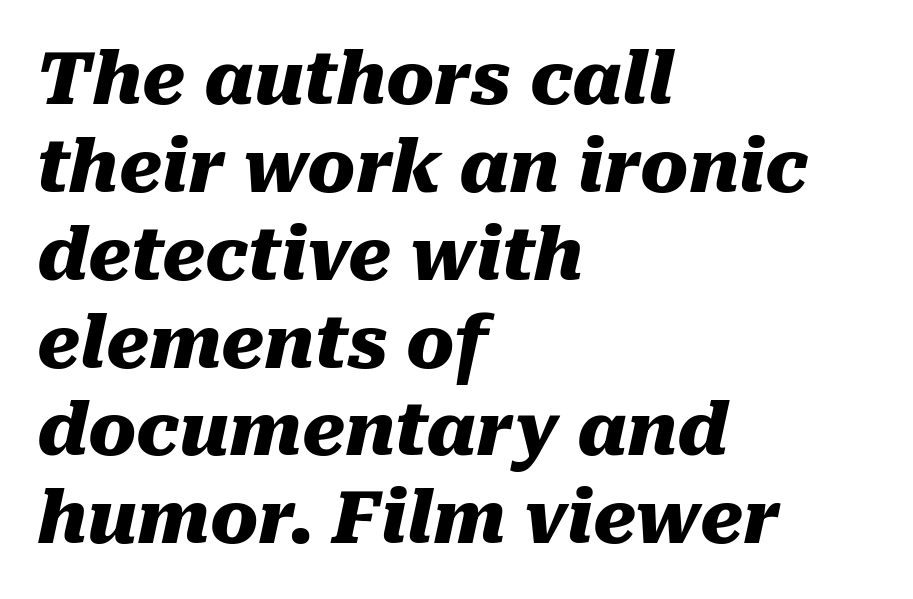
{"italic": "yes", "lean": "right", "slant_degrees": 10, "bold": "yes", "weight": "heavy", "width": "normal", "stroke_contrast": "medium", "x_height": "medium", "monospaced": "no", "underline": "no", "align": "left", "line_spacing_ratio": 1.22, "letter_spacing": "normal", "letter_spacing_em": 0.0, "glyph_px": 72}
